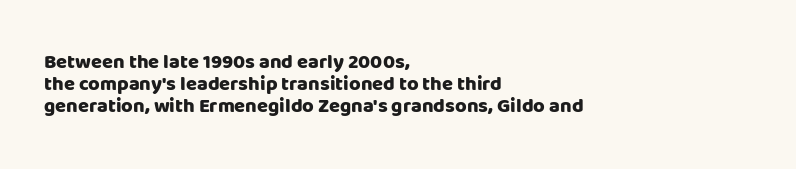
Q: Is the text bold? A: Yes.
Q: Is the text italic (slanted)? A: No, it is upright.
Q: Is the text underlined? A: No.
Q: How is the paragraph aligned? A: Left-aligned.
Q: Is the spacing between letters normal or unusually wide? A: Normal.
Q: Is the spacing between lines tight, normal or loose? A: Tight.
